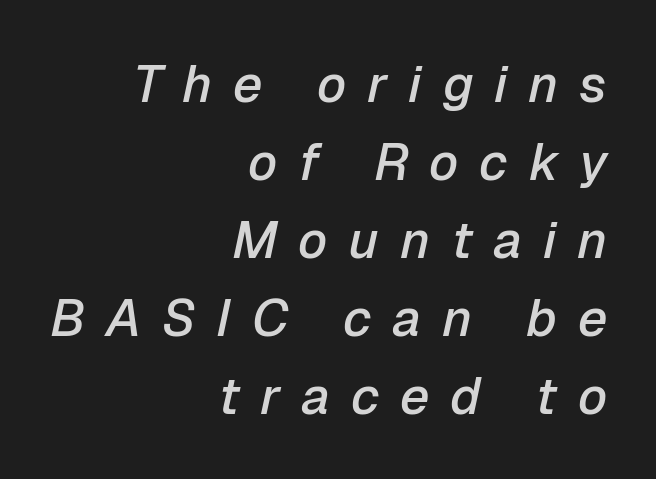
Q: Is the text bold? A: Semi-bold.
Q: Is the text italic (slanted)? A: Yes, it leans right by about 12 degrees.
Q: Is the text underlined? A: No.
Q: How is the paragraph aligned? A: Right-aligned.
Q: Is the spacing between letters normal or unusually wide? A: Unusually wide.
Q: Is the spacing between lines tight, normal or loose? A: Normal.
Q: Width (condensed, normal, or wide)? A: Normal.
Q: Stroke contrast? A: Low.
Q: x-height? A: Medium.
Q: Monospaced? A: No.
